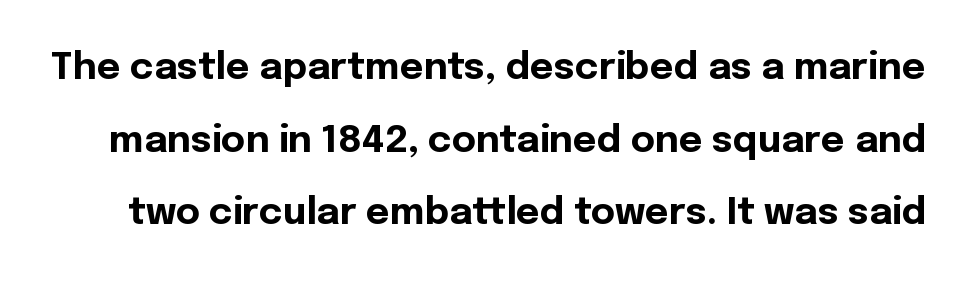
Rendered with straight, roman letterforms. Bold? Absolutely — the strokes are thick and heavy. Does the type have serifs? No, each stem ends abruptly. These lines are rendered in a variable-pitch font. Clear beneath every line of the passage.
